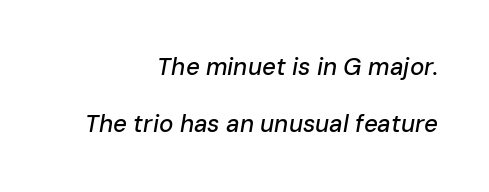
Nobody touched the tracking dial on this one. You can tell it's italic because the verticals aren't actually vertical. If you drew a ruler down the right edge, every line would touch it. Successive baselines arrive slowly, with a big drop between each. The zone under the glyphs is completely vacant.
